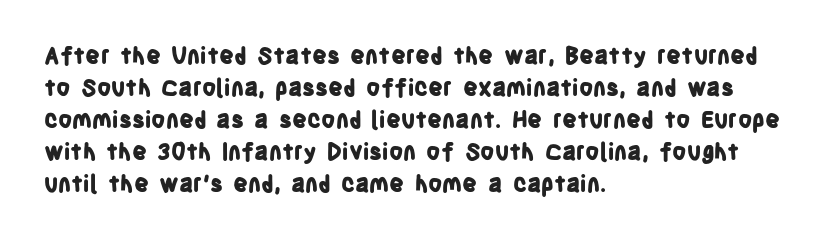
{"italic": "no", "bold": "yes", "underline": "no", "align": "left", "line_spacing": "normal", "line_spacing_ratio": 1.39, "letter_spacing": "normal", "letter_spacing_em": 0.0, "glyph_px": 23}
